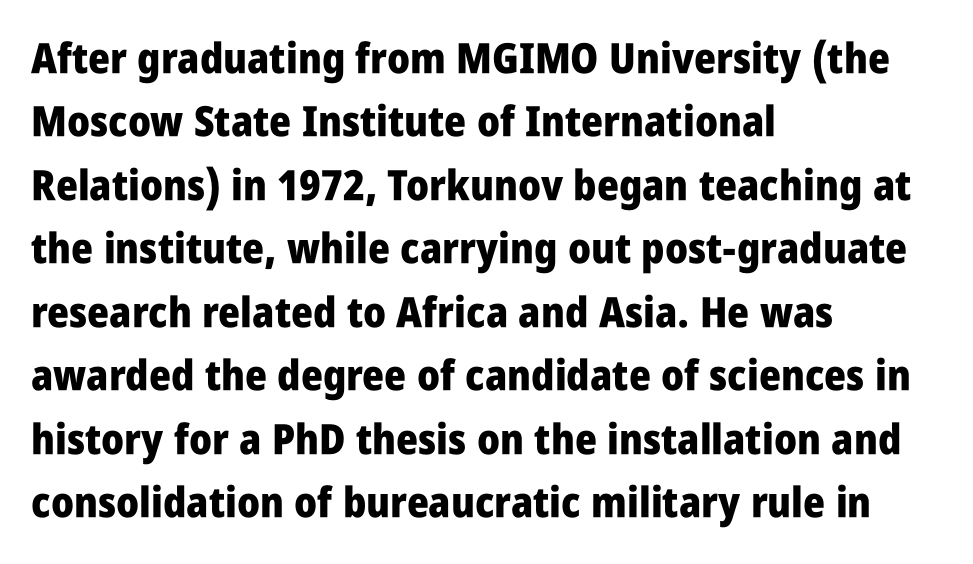
Q: Is the text bold? A: Yes.
Q: Is the text italic (slanted)? A: No, it is upright.
Q: Is the typeface a serif or a sans-serif typeface? A: Sans-serif.
Q: Is the text underlined? A: No.
Q: How is the paragraph aligned? A: Left-aligned.
Q: Is the spacing between letters normal or unusually wide? A: Normal.
Q: Is the spacing between lines tight, normal or loose? A: Normal.
Q: Width (condensed, normal, or wide)? A: Condensed.
Q: Stroke contrast? A: Low.
Q: x-height? A: Large.
Q: Monospaced? A: No.
